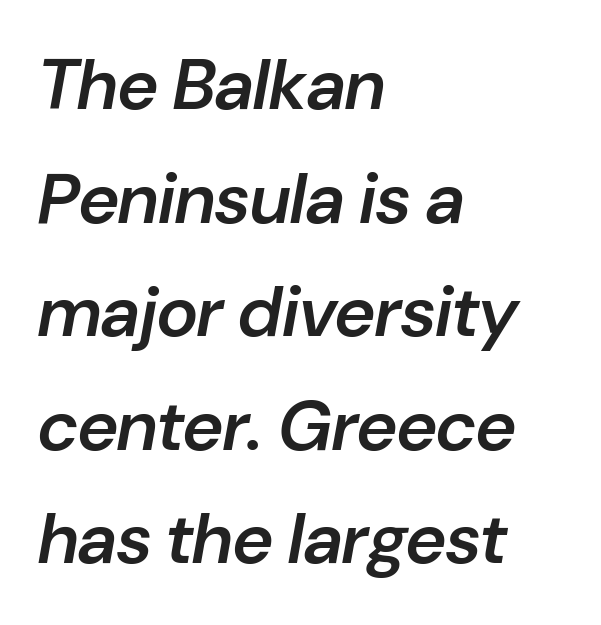
Q: Is the text bold? A: Semi-bold.
Q: Is the text italic (slanted)? A: Yes, it leans right by about 10 degrees.
Q: Is the text underlined? A: No.
Q: How is the paragraph aligned? A: Left-aligned.
Q: Is the spacing between letters normal or unusually wide? A: Normal.
Q: Is the spacing between lines tight, normal or loose? A: Normal.
Q: Width (condensed, normal, or wide)? A: Normal.
Q: Stroke contrast? A: Low.
Q: x-height? A: Medium.
Q: Monospaced? A: No.
